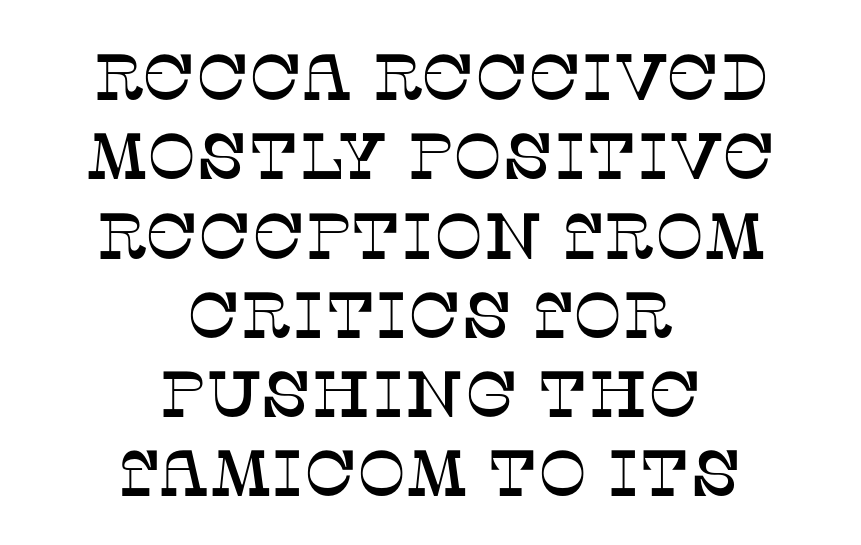
Q: Is the text italic (slanted)? A: No, it is upright.
Q: Is the typeface a serif or a sans-serif typeface? A: Serif.
Q: Is the text underlined? A: No.
Q: How is the paragraph aligned? A: Centered.
Q: Is the spacing between letters normal or unusually wide? A: Normal.
Q: Width (condensed, normal, or wide)? A: Normal.
Q: Stroke contrast? A: Low.
Q: x-height? A: Large.
Q: Monospaced? A: No.
